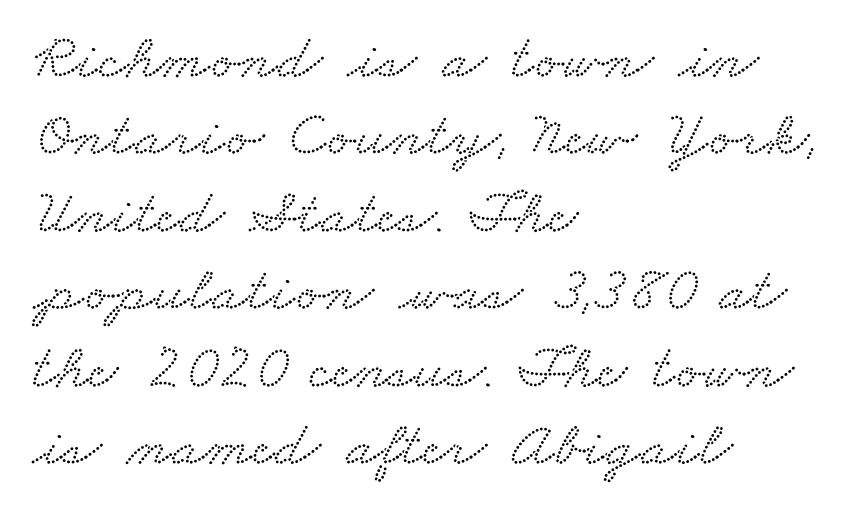
Spacing between characters is what you'd get straight out of the box. The lines are quadded left. You could not count columns in this text — the font is proportionally spaced. The space beneath each line is pristine and unruled.
